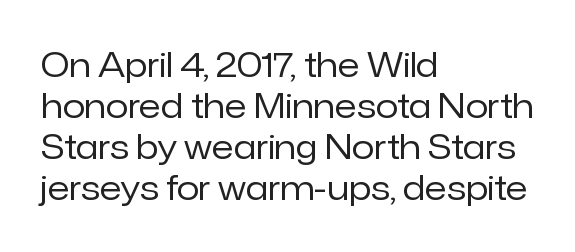
The image shows 33 px regular-weight sans-serif type, upright; set left-aligned, line spacing 1.24x, normal letter spacing, not underlined; low stroke contrast and a medium x-height.
